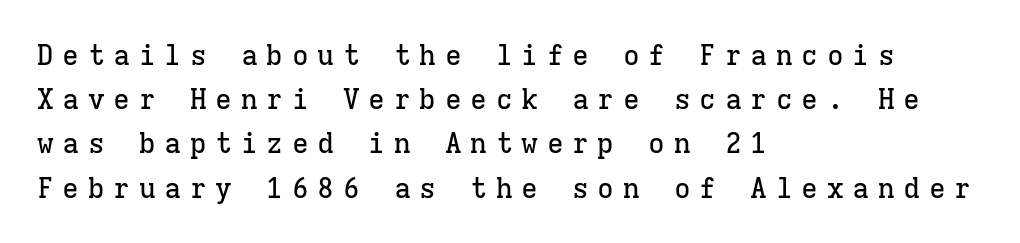
Q: Is the text italic (slanted)? A: No, it is upright.
Q: Is the typeface a serif or a sans-serif typeface? A: Serif.
Q: Is the text underlined? A: No.
Q: How is the paragraph aligned? A: Left-aligned.
Q: Is the spacing between letters normal or unusually wide? A: Unusually wide.
Q: Is the spacing between lines tight, normal or loose? A: Normal.
Q: Width (condensed, normal, or wide)? A: Normal.
Q: Stroke contrast? A: Low.
Q: x-height? A: Medium.
Q: Monospaced? A: Yes.
